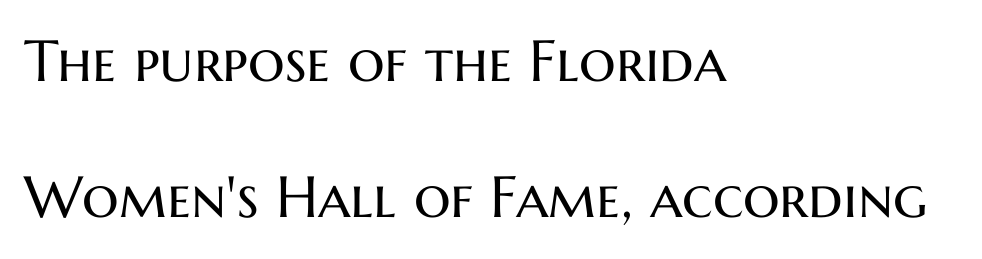
The passage shown has conventional tracking throughout. Letters have the restrained weight of plain body copy at most. This rendering employs a face without finishing strokes, i.e., a sans-serif. Reading down the block, your eye returns to a fixed left position each line. A clean baseline with only descenders dipping below it.
